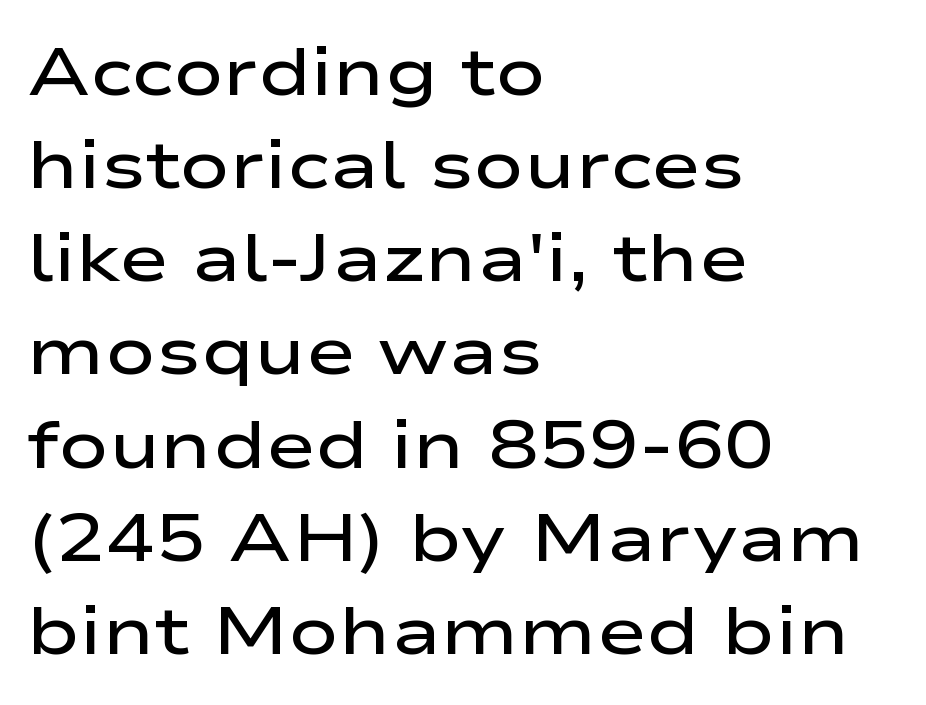
Q: Is the text bold? A: Semi-bold.
Q: Is the text italic (slanted)? A: No, it is upright.
Q: Is the typeface a serif or a sans-serif typeface? A: Sans-serif.
Q: Is the text underlined? A: No.
Q: How is the paragraph aligned? A: Left-aligned.
Q: Is the spacing between letters normal or unusually wide? A: Normal.
Q: Is the spacing between lines tight, normal or loose? A: Normal.
Q: Width (condensed, normal, or wide)? A: Wide.
Q: Stroke contrast? A: Low.
Q: x-height? A: Medium.
Q: Monospaced? A: No.
